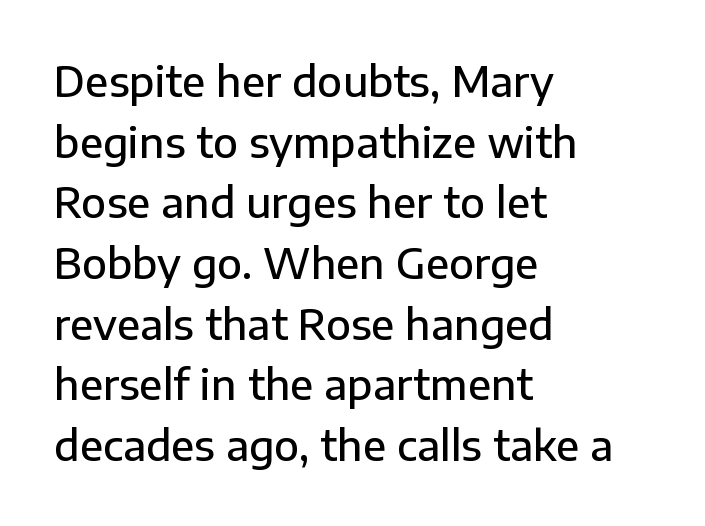
You could call the tracking neutral — neither tight nor loose. Semibold letterforms, between regular and bold. Unmarked baselines from the first word to the last. In terms of letterform style, serifs are entirely absent.
